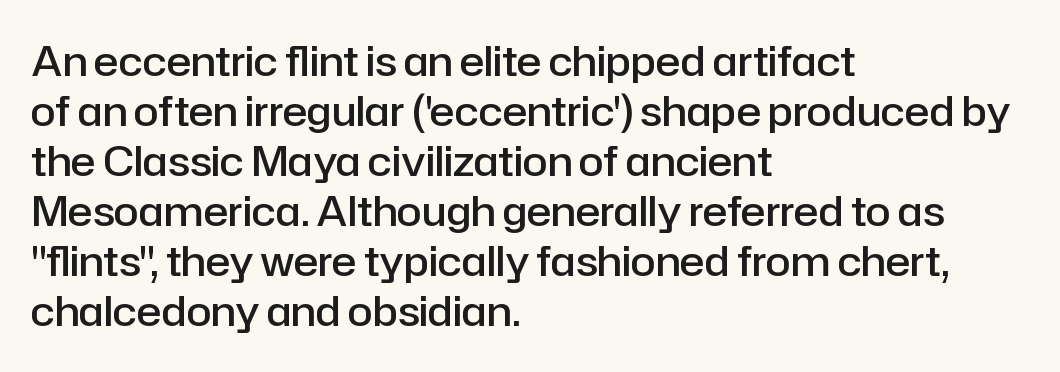
Q: Is the text bold? A: Semi-bold.
Q: Is the text italic (slanted)? A: No, it is upright.
Q: Is the typeface a serif or a sans-serif typeface? A: Sans-serif.
Q: Is the text underlined? A: No.
Q: How is the paragraph aligned? A: Left-aligned.
Q: Is the spacing between letters normal or unusually wide? A: Normal.
Q: Width (condensed, normal, or wide)? A: Normal.
Q: Stroke contrast? A: Low.
Q: x-height? A: Medium.
Q: Monospaced? A: No.
